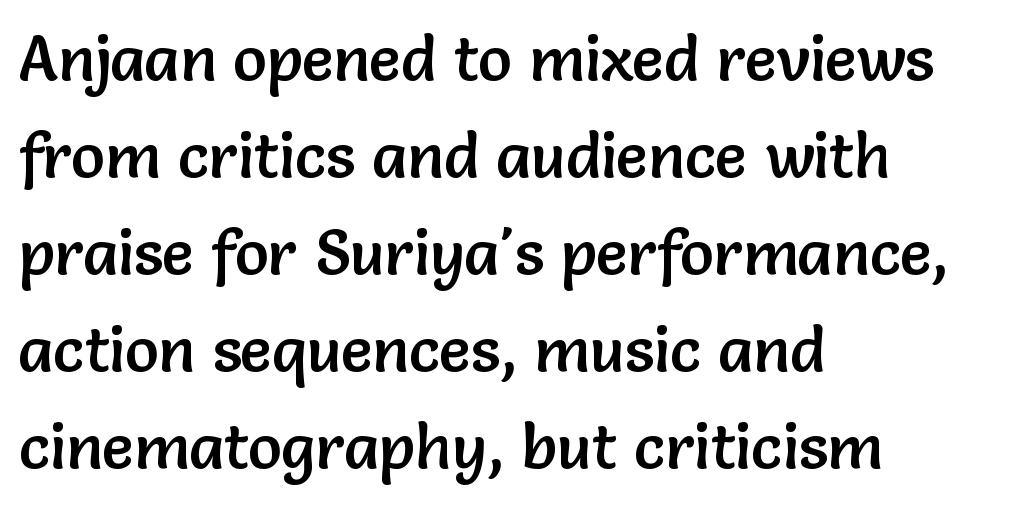
The image shows 63 px sans-serif type, upright; set left-aligned, normal line spacing (1.54x), normal letter spacing, not underlined; low stroke contrast and a medium x-height.
